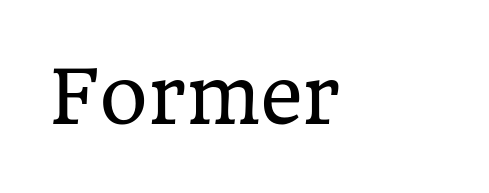
{"serif": "yes", "italic": "no", "bold": "no", "weight": "regular", "width": "normal", "stroke_contrast": "low", "x_height": "medium", "monospaced": "no", "underline": "no", "align": "left", "letter_spacing": "normal", "letter_spacing_em": 0.0, "glyph_px": 74}
